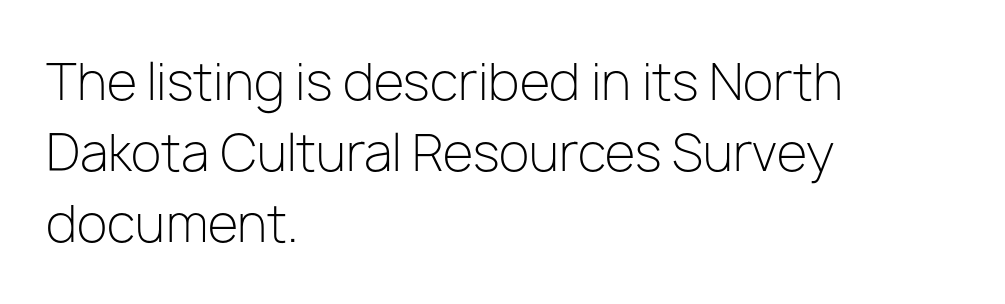
This rendering employs a face without finishing strokes, i.e., a sans-serif. Each letter keeps its own natural width here, so spacing adapts to shape. Stroke mass is kept to a normal reading level or below. Notice how the passage keeps a crisp vertical edge on the left only.
